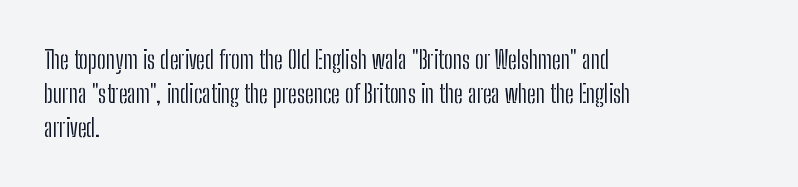
Q: Is the text bold? A: No.
Q: Is the text italic (slanted)? A: No, it is upright.
Q: Is the text underlined? A: No.
Q: How is the paragraph aligned? A: Left-aligned.
Q: Is the spacing between letters normal or unusually wide? A: Normal.
Q: Is the spacing between lines tight, normal or loose? A: Normal.
